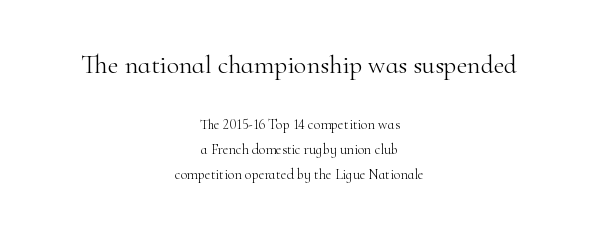
The image shows 26 px text type, upright; set centered, line spacing 1.8x, normal letter spacing, not underlined; the first (top) block is 1.86x larger.
